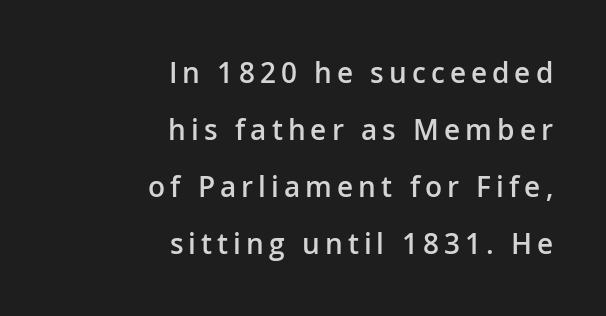
Q: Is the text bold? A: Semi-bold.
Q: Is the text italic (slanted)? A: No, it is upright.
Q: Is the typeface a serif or a sans-serif typeface? A: Sans-serif.
Q: Is the text underlined? A: No.
Q: How is the paragraph aligned? A: Right-aligned.
Q: Is the spacing between lines tight, normal or loose? A: Loose.
Q: Width (condensed, normal, or wide)? A: Normal.
Q: Stroke contrast? A: Low.
Q: x-height? A: Medium.
Q: Monospaced? A: No.
